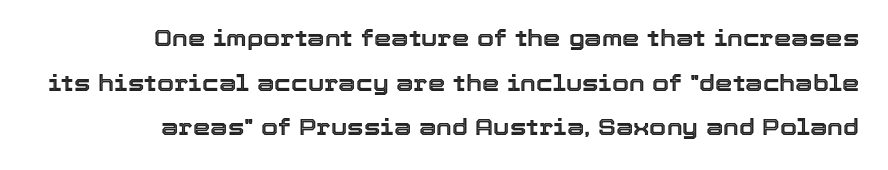
The image shows 22 px text type, upright; set right-aligned, loose line spacing (2.03x), normal letter spacing, not underlined.
